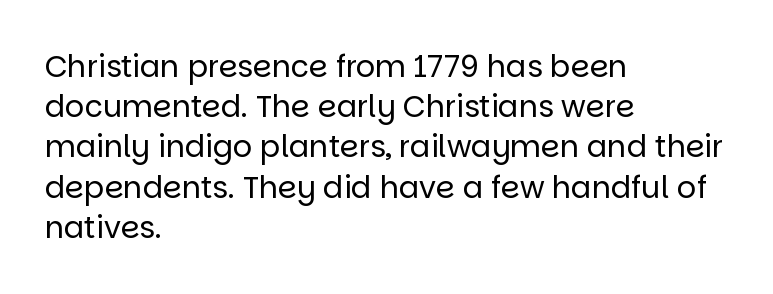
{"serif": "no", "italic": "no", "bold": "no", "weight": "regular", "width": "normal", "stroke_contrast": "low", "x_height": "large", "monospaced": "no", "underline": "no", "align": "left", "line_spacing": "normal", "line_spacing_ratio": 1.34, "letter_spacing": "normal", "letter_spacing_em": 0.0, "glyph_px": 30}
